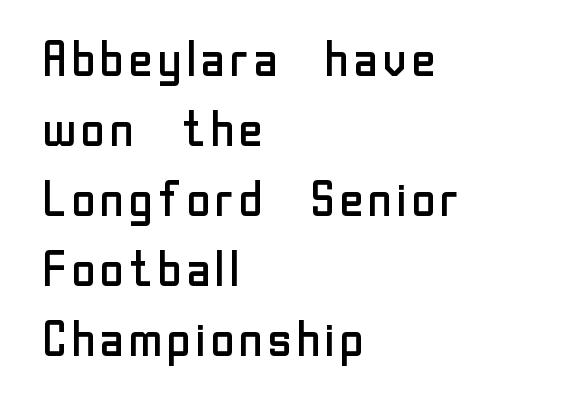
Q: Is the text bold? A: No.
Q: Is the text italic (slanted)? A: No, it is upright.
Q: Is the typeface a serif or a sans-serif typeface? A: Sans-serif.
Q: Is the text underlined? A: No.
Q: How is the paragraph aligned? A: Left-aligned.
Q: Is the spacing between letters normal or unusually wide? A: Normal.
Q: Is the spacing between lines tight, normal or loose? A: Normal.
Q: Width (condensed, normal, or wide)? A: Normal.
Q: Stroke contrast? A: Low.
Q: x-height? A: Medium.
Q: Monospaced? A: No.
